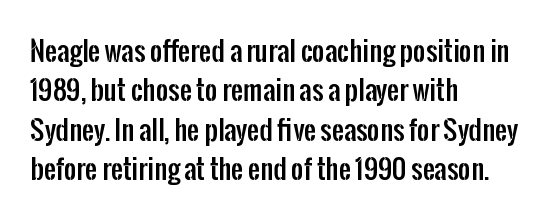
{"italic": "no", "underline": "no", "align": "left", "line_spacing": "normal", "line_spacing_ratio": 1.46, "letter_spacing": "normal", "letter_spacing_em": 0.0, "glyph_px": 27}
